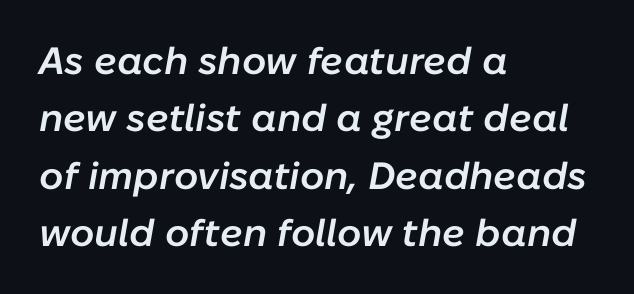
Underline: absent. The passage shown is semibold, sitting just below true bold. This is oblique type, the kind used for emphasis or titles. In CSS terms this would be text-align: left.
